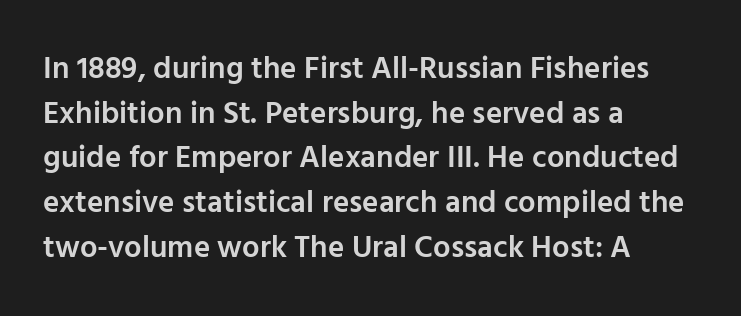
The image shows 31 px semibold sans-serif type, upright; set left-aligned, normal line spacing (1.44x), normal letter spacing, not underlined; low stroke contrast and a medium x-height.
